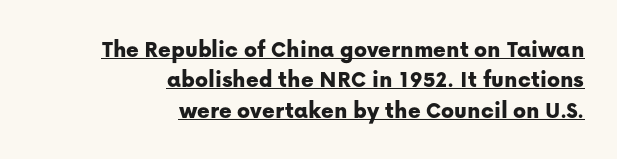
{"italic": "no", "underline": "yes", "align": "right", "line_spacing": "normal", "line_spacing_ratio": 1.27, "letter_spacing": "normal", "letter_spacing_em": 0.0, "glyph_px": 24}
